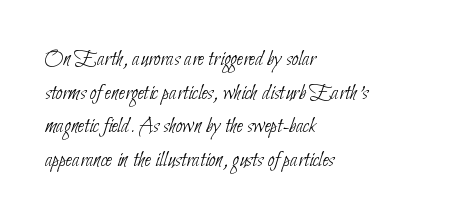
{"bold": "no", "underline": "no", "align": "left", "line_spacing": "normal", "line_spacing_ratio": 1.46, "letter_spacing": "normal", "letter_spacing_em": 0.0, "glyph_px": 23}
